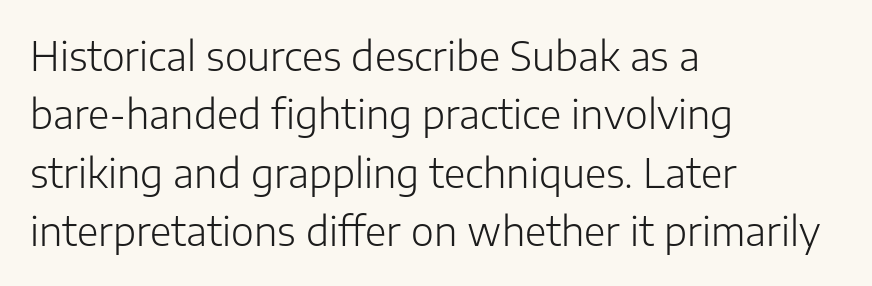
Characters remain perfectly vertical along every line. Classification — sans serif. These lines stack with their left ends in a neat column. A clean baseline with only descenders dipping below it. No extra ink here — the face is not bold. Do the characters align in a grid? No, the font is proportional.
